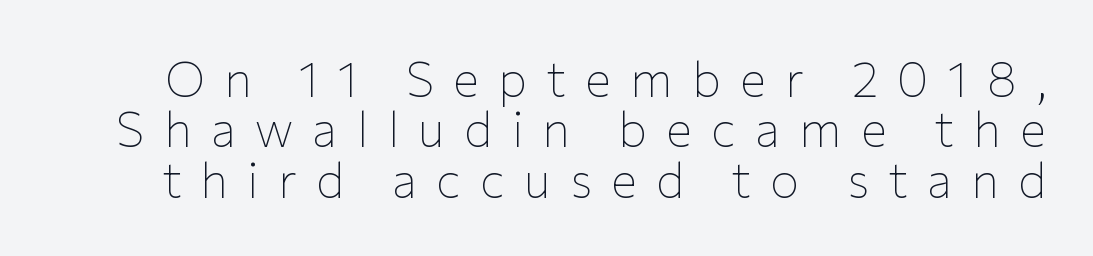
Q: Is the text bold? A: No.
Q: Is the text italic (slanted)? A: No, it is upright.
Q: Is the typeface a serif or a sans-serif typeface? A: Sans-serif.
Q: Is the text underlined? A: No.
Q: Is the spacing between letters normal or unusually wide? A: Unusually wide.
Q: Is the spacing between lines tight, normal or loose? A: Tight.
Q: Width (condensed, normal, or wide)? A: Normal.
Q: Stroke contrast? A: Low.
Q: x-height? A: Medium.
Q: Monospaced? A: No.
